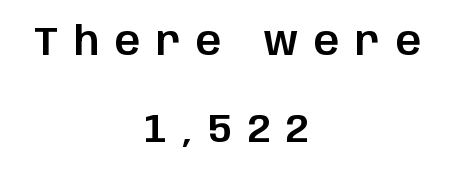
The rendering uses natural spacing where letterforms have individual widths. The zone under the glyphs is completely vacant. Observe the wide spacing: letters keep a clear distance from each other. Leading: increased.
